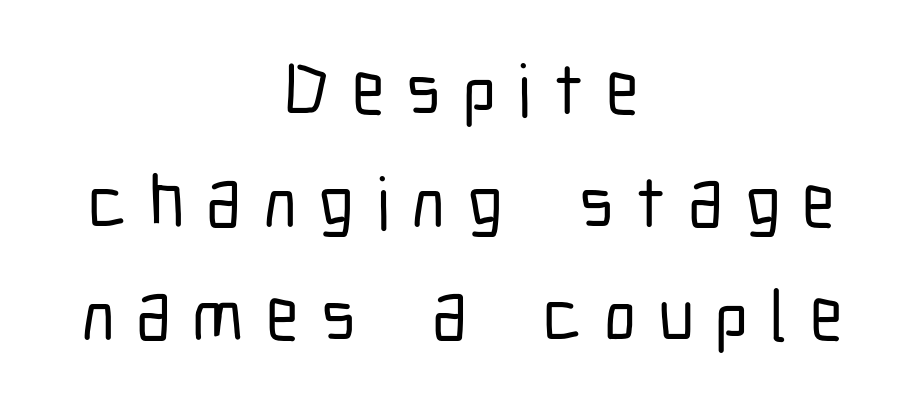
Q: Is the text italic (slanted)? A: No, it is upright.
Q: Is the typeface a serif or a sans-serif typeface? A: Sans-serif.
Q: Is the text underlined? A: No.
Q: How is the paragraph aligned? A: Centered.
Q: Is the spacing between letters normal or unusually wide? A: Unusually wide.
Q: Is the spacing between lines tight, normal or loose? A: Normal.
Q: Width (condensed, normal, or wide)? A: Condensed.
Q: Stroke contrast? A: Low.
Q: x-height? A: Medium.
Q: Monospaced? A: No.
